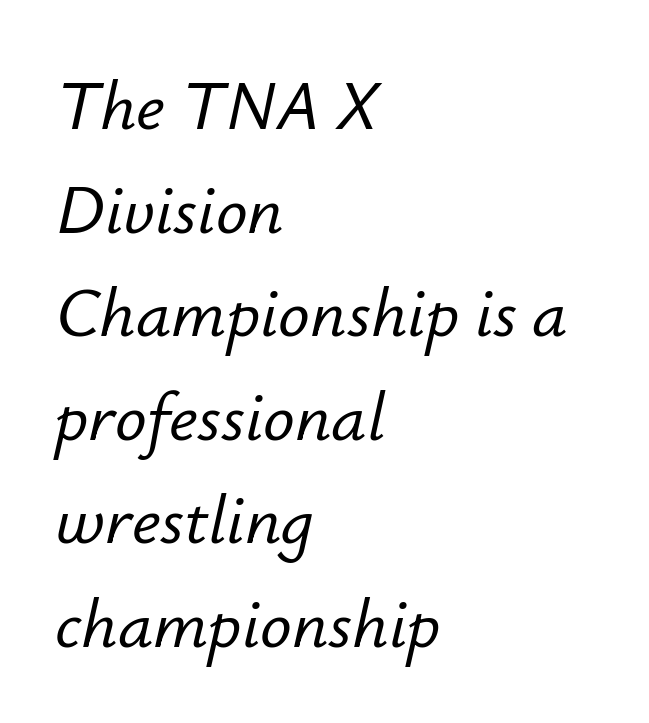
The image shows 70 px text type, italic (leaning right); set left-aligned, normal line spacing (1.48x), normal letter spacing, not underlined; low stroke contrast and a small x-height.
